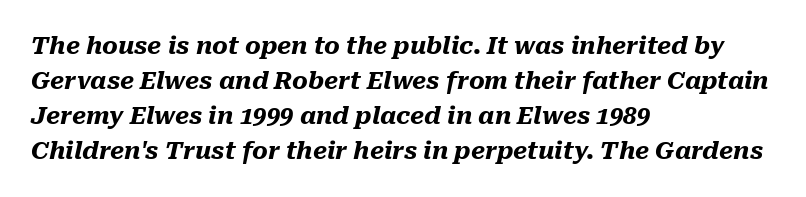
{"italic": "yes", "lean": "right", "slant_degrees": 10, "bold": "yes", "underline": "no", "align": "left", "line_spacing": "normal", "line_spacing_ratio": 1.46, "letter_spacing": "normal", "letter_spacing_em": 0.0, "glyph_px": 24}
